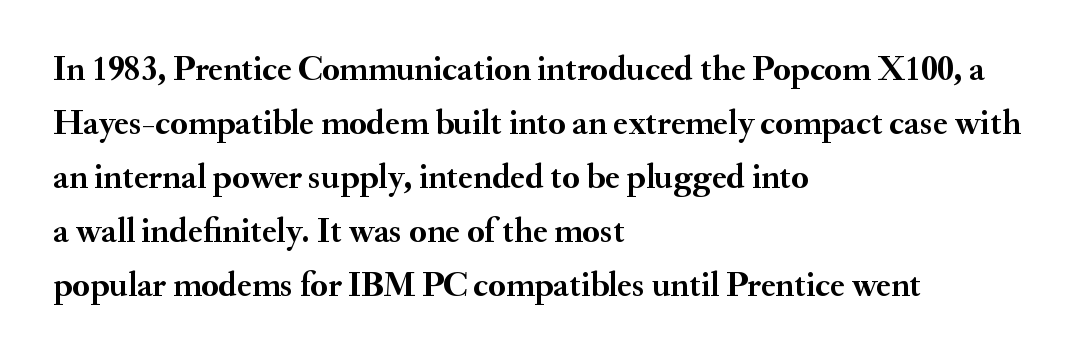
{"serif": "yes", "italic": "no", "bold": "yes", "weight": "semibold", "width": "normal", "stroke_contrast": "medium", "x_height": "small", "monospaced": "no", "underline": "no", "align": "left", "line_spacing": "normal", "line_spacing_ratio": 1.54, "letter_spacing": "normal", "letter_spacing_em": 0.0, "glyph_px": 35}
